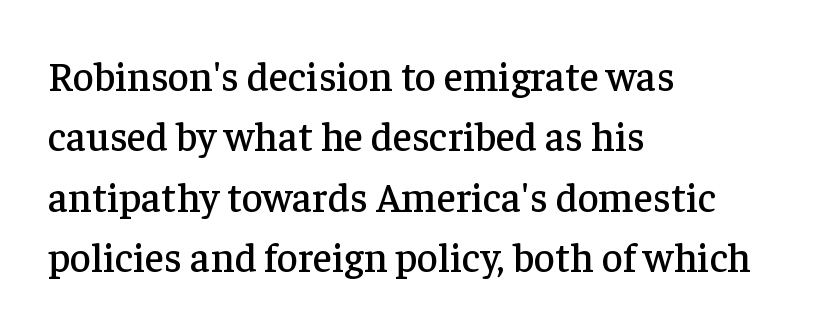
{"serif": "yes", "italic": "no", "width": "normal", "stroke_contrast": "low", "x_height": "medium", "monospaced": "no", "underline": "no", "align": "left", "line_spacing": "normal", "line_spacing_ratio": 1.47, "letter_spacing": "normal", "letter_spacing_em": 0.0, "glyph_px": 41}
